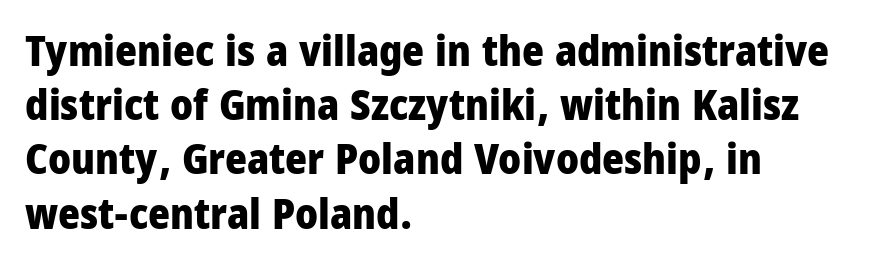
{"serif": "no", "italic": "no", "bold": "yes", "weight": "heavy", "width": "condensed", "stroke_contrast": "low", "x_height": "large", "monospaced": "no", "underline": "no", "align": "left", "line_spacing": "normal", "line_spacing_ratio": 1.29, "letter_spacing": "normal", "letter_spacing_em": 0.0, "glyph_px": 42}
